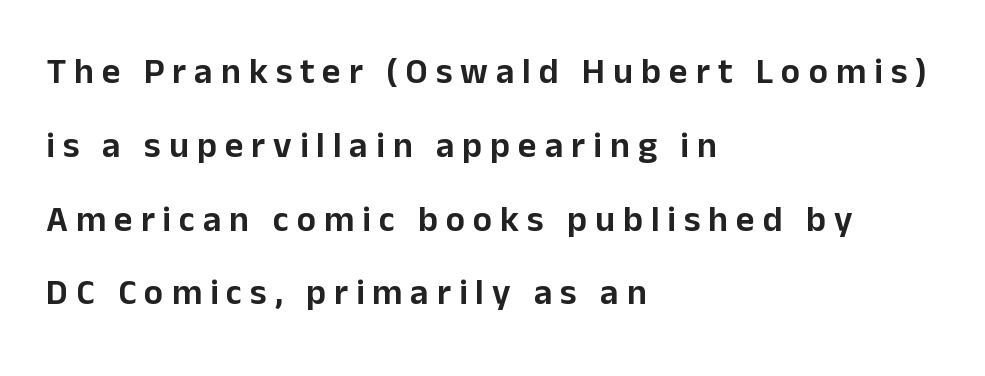
Q: Is the text italic (slanted)? A: No, it is upright.
Q: Is the typeface a serif or a sans-serif typeface? A: Sans-serif.
Q: Is the text underlined? A: No.
Q: How is the paragraph aligned? A: Left-aligned.
Q: Is the spacing between letters normal or unusually wide? A: Unusually wide.
Q: Is the spacing between lines tight, normal or loose? A: Loose.
Q: Width (condensed, normal, or wide)? A: Normal.
Q: Stroke contrast? A: Low.
Q: x-height? A: Medium.
Q: Monospaced? A: No.
